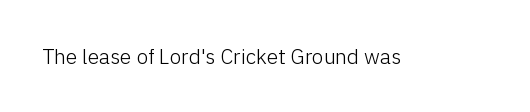
The passage shown is not underscored anywhere. The font's upright variant was chosen for this text. Stems here are at most as thick as an everyday book face. Observe the ordinary spacing: letters are neighbours, not strangers.
